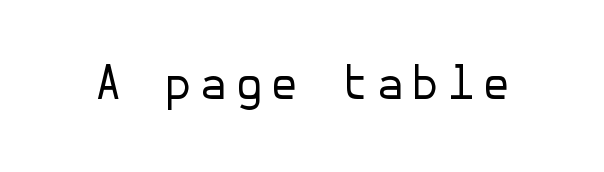
Q: Is the text bold? A: No.
Q: Is the text italic (slanted)? A: No, it is upright.
Q: Is the typeface a serif or a sans-serif typeface? A: Sans-serif.
Q: Is the text underlined? A: No.
Q: Width (condensed, normal, or wide)? A: Normal.
Q: Stroke contrast? A: Low.
Q: x-height? A: Medium.
